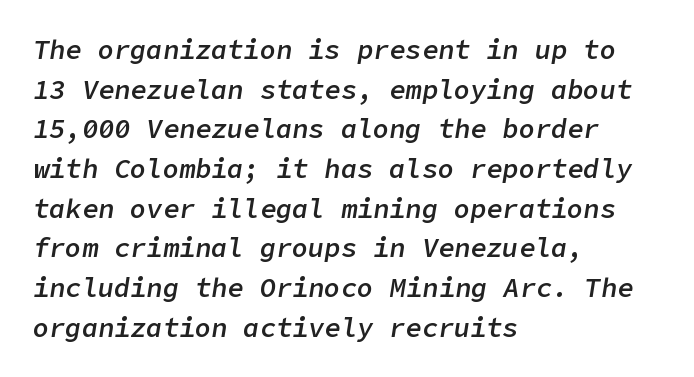
A normal amount of white space separates one row of letters from the next. Left-aligned paragraph, ragged on the right. Stroke thickness is moderately raised; the sample reads as semibold. The letters are slanted; this is an italic face.
